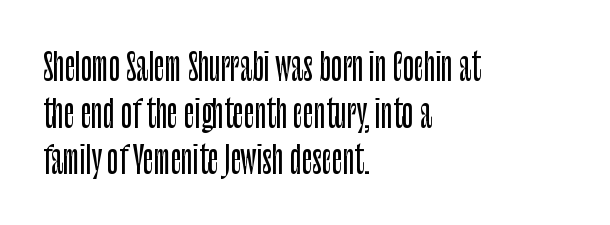
The image shows 37 px condensed sans-serif type, upright; set left-aligned, normal line spacing (1.26x), normal letter spacing, not underlined; low stroke contrast and a large x-height.
